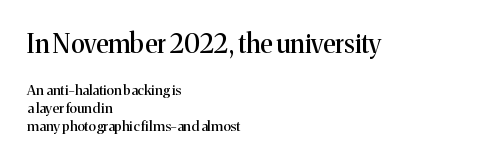
{"italic": "no", "underline": "no", "align": "left", "line_spacing": "normal", "line_spacing_ratio": 1.28, "letter_spacing": "normal", "letter_spacing_em": 0.0, "larger_block": "first", "size_ratio": 1.86, "glyph_px": 26}
